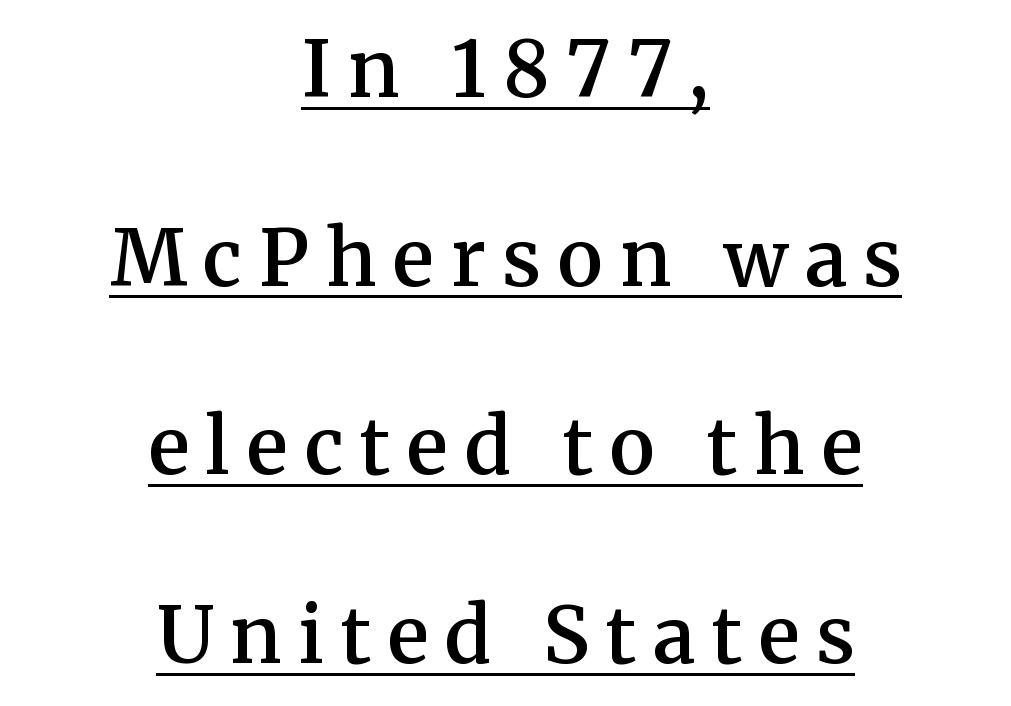
Q: Is the text bold? A: Semi-bold.
Q: Is the text italic (slanted)? A: No, it is upright.
Q: Is the typeface a serif or a sans-serif typeface? A: Serif.
Q: Is the text underlined? A: Yes.
Q: How is the paragraph aligned? A: Centered.
Q: Is the spacing between letters normal or unusually wide? A: Unusually wide.
Q: Is the spacing between lines tight, normal or loose? A: Loose.
Q: Width (condensed, normal, or wide)? A: Normal.
Q: Stroke contrast? A: Medium.
Q: x-height? A: Medium.
Q: Monospaced? A: No.
